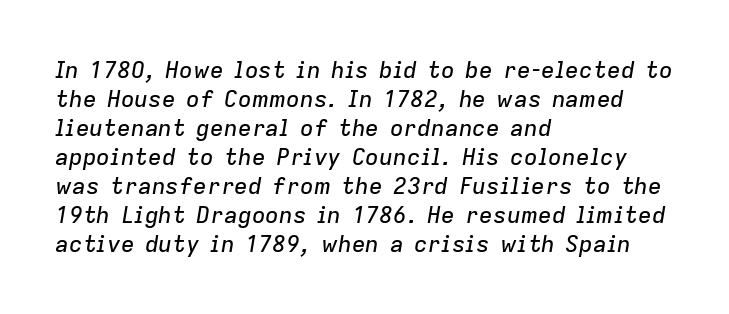
The image shows 23 px text type, italic (leaning right); set left-aligned, normal line spacing (1.26x), normal letter spacing, not underlined.
